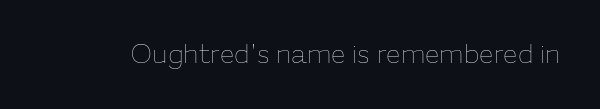
Q: Is the text bold? A: No.
Q: Is the text italic (slanted)? A: No, it is upright.
Q: Is the text underlined? A: No.
Q: Is the spacing between letters normal or unusually wide? A: Normal.
